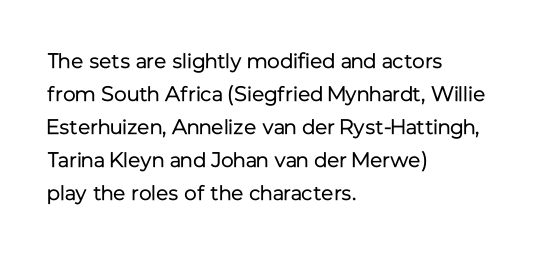
No italicization has been applied; the sample stays upright. This rendering features lettering with no underline. Summary of weight: not heavy and not bold. The typesetter chose a ragged-right arrangement here. The vertical gap from one line to the next is medium.
